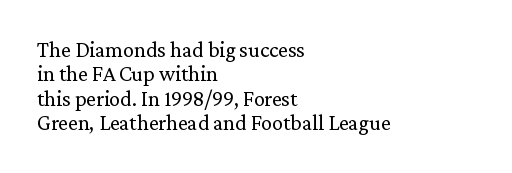
The image shows 22 px text type, upright; set left-aligned, tight line spacing (1.11x), normal letter spacing, not underlined.
